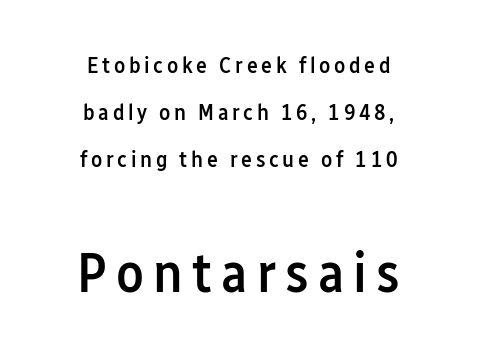
Q: Is the text bold? A: Semi-bold.
Q: Is the text italic (slanted)? A: No, it is upright.
Q: Is the typeface a serif or a sans-serif typeface? A: Sans-serif.
Q: Is the text underlined? A: No.
Q: How is the paragraph aligned? A: Centered.
Q: Is the spacing between lines tight, normal or loose? A: Loose.
Q: Which block of text is set in a larger size, the first (top) or the second (bottom)? A: The second (bottom) one.
Q: Width (condensed, normal, or wide)? A: Condensed.
Q: Stroke contrast? A: Low.
Q: x-height? A: Medium.
Q: Monospaced? A: No.
